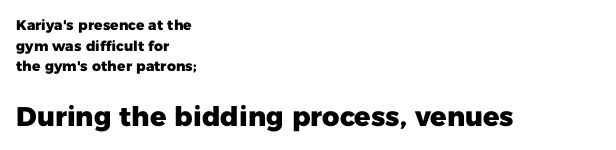
Short note: letters normally spaced. The sample has been set heavy, in full bold. Unlike italic type, these characters show no tilt at all. The typesetter chose a ragged-right arrangement here. Vertically, the passage feels balanced, rows spaced as you'd expect. Which chunk is bigger? The second one — the bottom block dwarfs the top.
